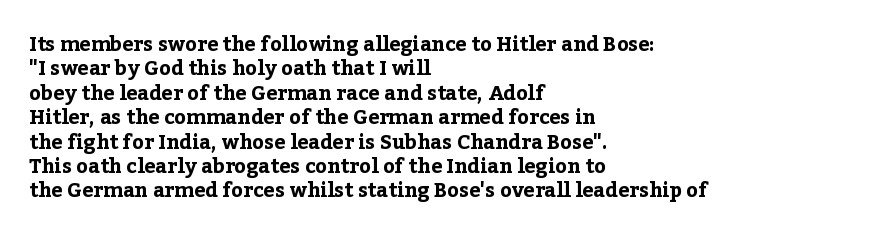
{"italic": "no", "bold": "yes", "underline": "no", "align": "left", "line_spacing_ratio": 1.22, "letter_spacing": "normal", "letter_spacing_em": 0.0, "glyph_px": 20}
